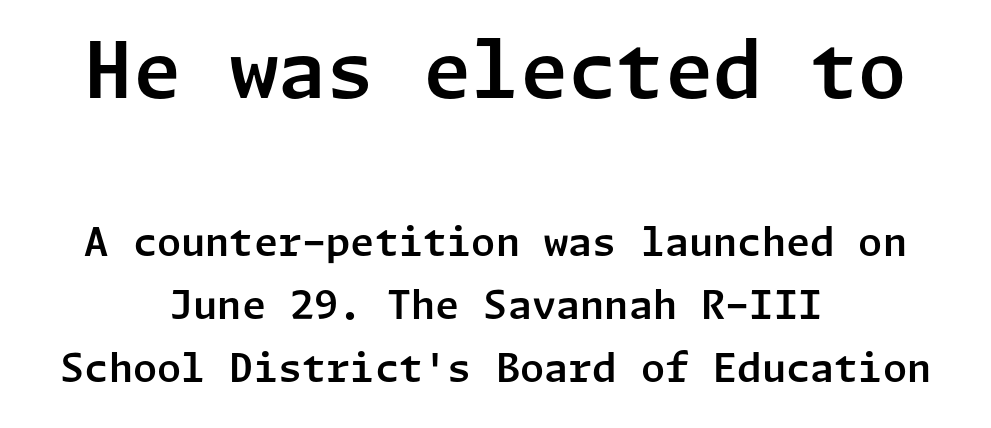
{"serif": "no", "italic": "no", "width": "normal", "stroke_contrast": "low", "x_height": "medium", "underline": "no", "align": "center", "line_spacing": "normal", "line_spacing_ratio": 1.62, "letter_spacing": "normal", "letter_spacing_em": 0.0, "larger_block": "first", "size_ratio": 2.0, "glyph_px": 78}
